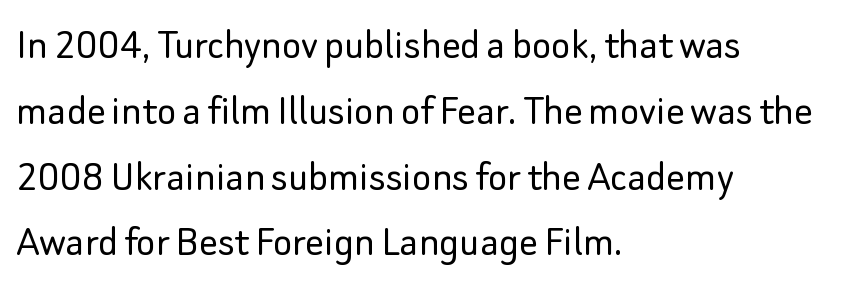
The image shows 46 px light sans-serif type, upright; set left-aligned, normal line spacing (1.43x), normal letter spacing, not underlined; low stroke contrast and a small x-height.
